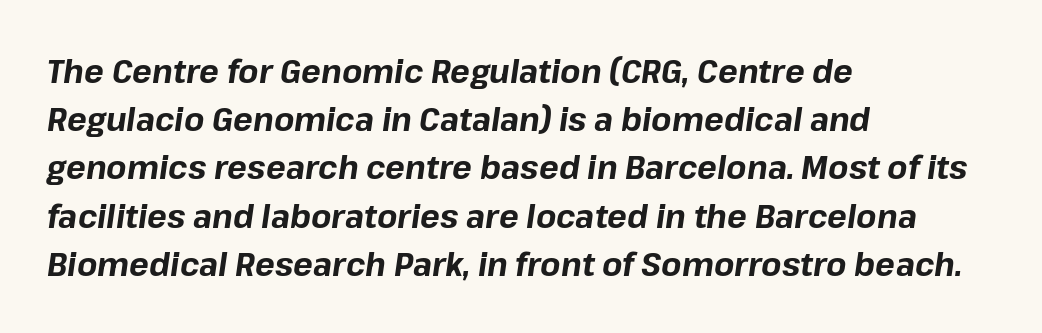
The image shows 33 px bold type, italic (leaning right); set left-aligned, normal line spacing (1.46x), normal letter spacing, not underlined; low stroke contrast and a medium x-height.
